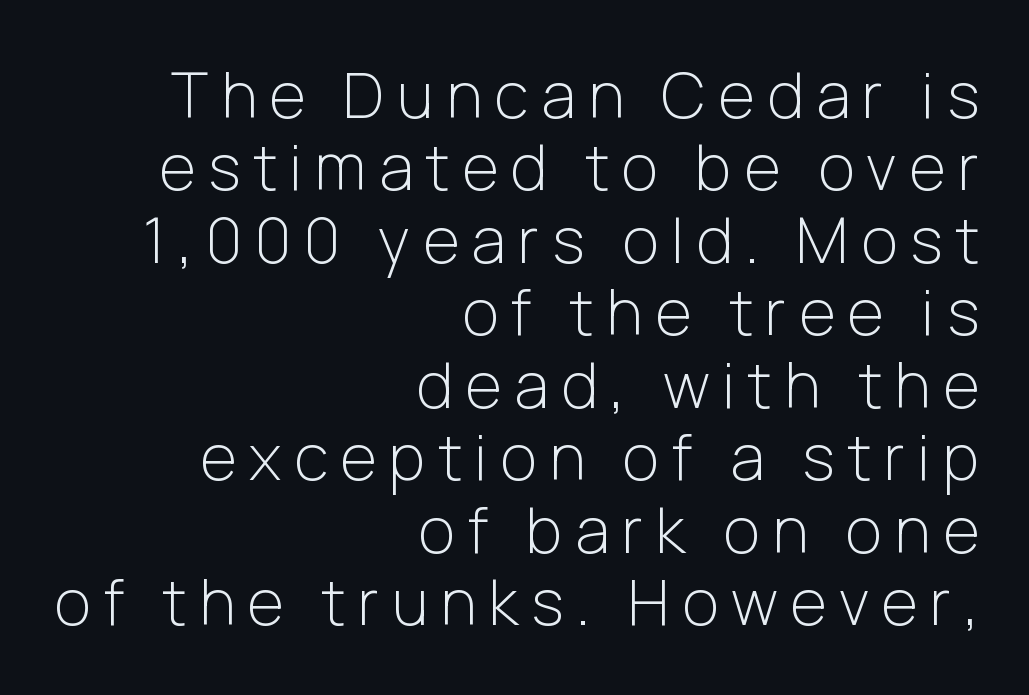
Q: Is the text bold? A: No.
Q: Is the text italic (slanted)? A: No, it is upright.
Q: Is the typeface a serif or a sans-serif typeface? A: Sans-serif.
Q: Is the text underlined? A: No.
Q: How is the paragraph aligned? A: Right-aligned.
Q: Is the spacing between letters normal or unusually wide? A: Unusually wide.
Q: Is the spacing between lines tight, normal or loose? A: Tight.
Q: Width (condensed, normal, or wide)? A: Normal.
Q: Stroke contrast? A: Low.
Q: x-height? A: Medium.
Q: Monospaced? A: No.
